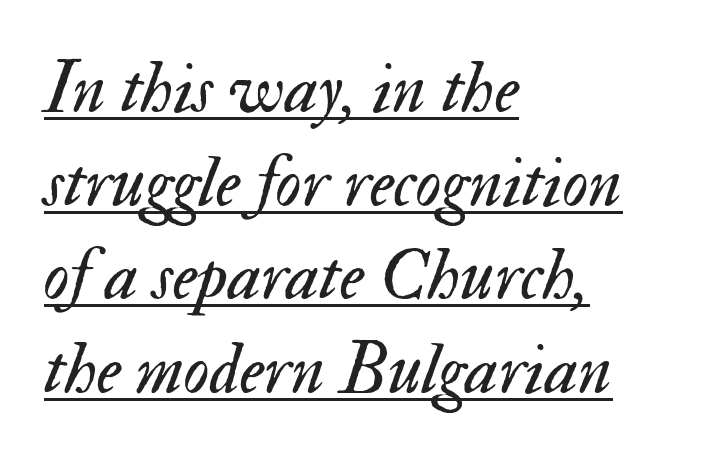
{"italic": "yes", "lean": "right", "slant_degrees": 17, "bold": "no", "weight": "regular", "width": "normal", "stroke_contrast": "medium", "x_height": "small", "monospaced": "no", "underline": "yes", "align": "left", "line_spacing": "normal", "line_spacing_ratio": 1.3, "letter_spacing": "normal", "letter_spacing_em": 0.0, "glyph_px": 72}
